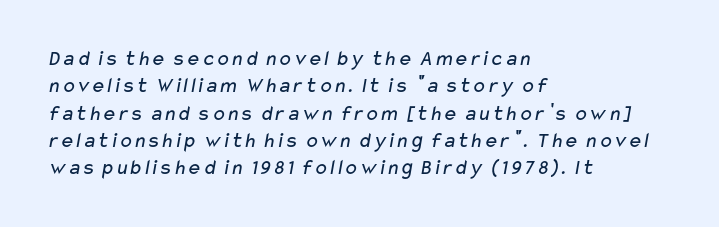
{"bold": "no", "underline": "no", "align": "left", "line_spacing_ratio": 1.24, "letter_spacing": "normal", "letter_spacing_em": 0.0, "glyph_px": 22}
